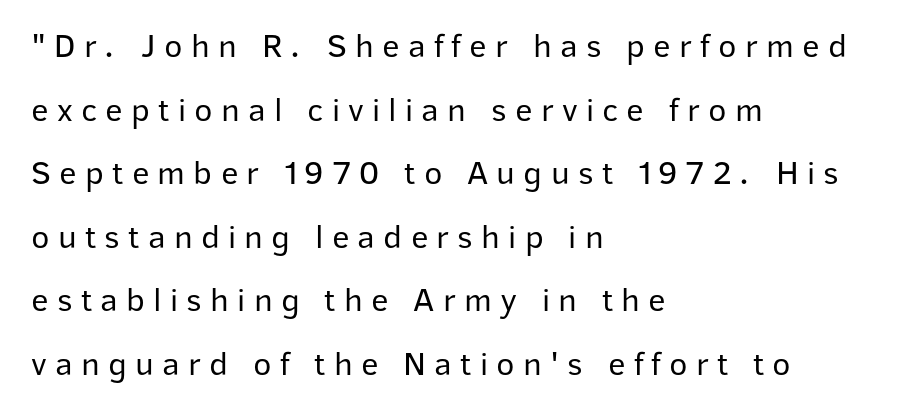
{"serif": "no", "italic": "no", "bold": "no", "weight": "regular", "width": "normal", "stroke_contrast": "low", "x_height": "medium", "monospaced": "no", "underline": "no", "align": "left", "line_spacing_ratio": 1.87, "letter_spacing": "wide", "letter_spacing_em": 0.24, "glyph_px": 34}
